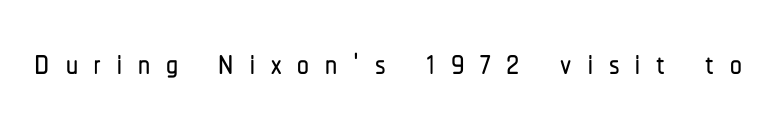
{"serif": "no", "italic": "no", "width": "condensed", "stroke_contrast": "low", "x_height": "medium", "monospaced": "no", "underline": "no", "letter_spacing": "wide", "letter_spacing_em": 0.34, "glyph_px": 47}
